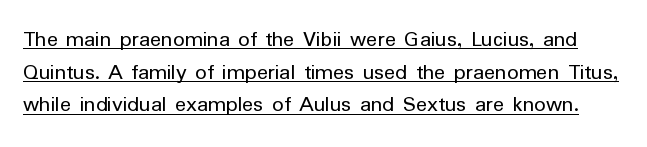
It's the straight-up-and-down kind of type. The vertical gap from one line to the next is medium. Nothing unusual about the tracking: characters are spaced as the font intends. No heavy texture on the line: the type isn't bold. Underline: present.
